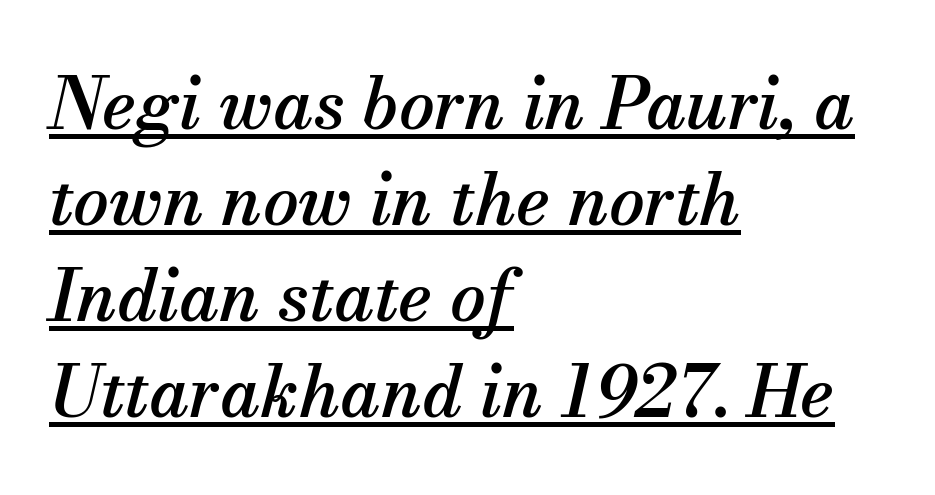
Q: Is the text italic (slanted)? A: Yes, it leans right by about 13 degrees.
Q: Is the typeface a serif or a sans-serif typeface? A: Serif.
Q: Is the text underlined? A: Yes.
Q: How is the paragraph aligned? A: Left-aligned.
Q: Is the spacing between letters normal or unusually wide? A: Normal.
Q: Is the spacing between lines tight, normal or loose? A: Normal.
Q: Width (condensed, normal, or wide)? A: Normal.
Q: Stroke contrast? A: Medium.
Q: x-height? A: Small.
Q: Monospaced? A: No.
